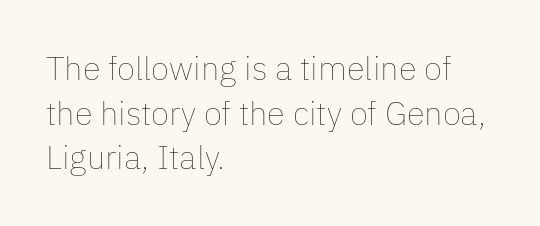
Q: Is the text bold? A: No.
Q: Is the text italic (slanted)? A: No, it is upright.
Q: Is the text underlined? A: No.
Q: How is the paragraph aligned? A: Left-aligned.
Q: Is the spacing between letters normal or unusually wide? A: Normal.
Q: Is the spacing between lines tight, normal or loose? A: Normal.
Q: Width (condensed, normal, or wide)? A: Normal.
Q: Stroke contrast? A: Low.
Q: x-height? A: Medium.
Q: Monospaced? A: No.
